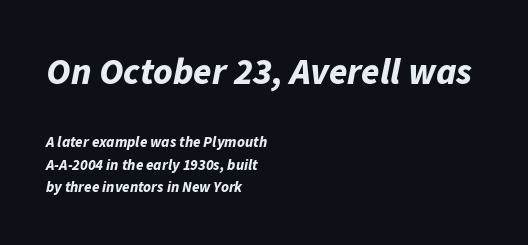
Notice how descenders clear the ascenders below comfortably — that's standard leading. Varying glyph widths throughout — classic text-font behaviour. Is the type bold? Yes — the strokes are clearly thick and heavy. The zone under the glyphs is completely vacant. These two chunks differ in scale, with the top chunk taking the larger measure. Alignment: flush left.
